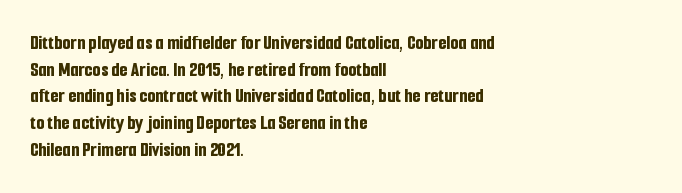
Q: Is the text bold? A: Yes.
Q: Is the text italic (slanted)? A: No, it is upright.
Q: Is the text underlined? A: No.
Q: How is the paragraph aligned? A: Left-aligned.
Q: Is the spacing between letters normal or unusually wide? A: Normal.
Q: Is the spacing between lines tight, normal or loose? A: Normal.
